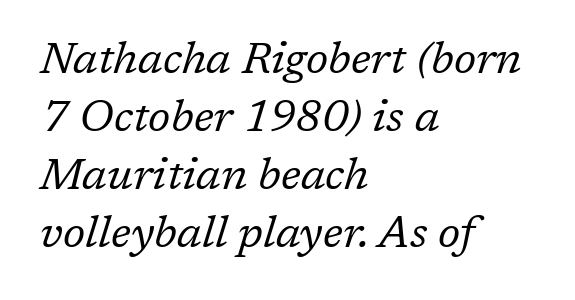
{"serif": "yes", "italic": "yes", "lean": "right", "slant_degrees": 17, "bold": "no", "weight": "regular", "width": "normal", "stroke_contrast": "low", "x_height": "medium", "monospaced": "no", "underline": "no", "align": "left", "line_spacing": "normal", "line_spacing_ratio": 1.32, "letter_spacing": "normal", "letter_spacing_em": 0.0, "glyph_px": 44}
